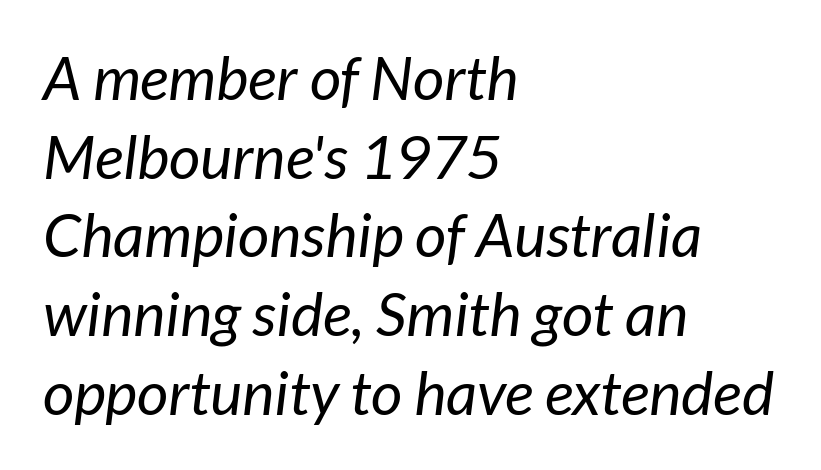
The image shows 61 px regular-weight sans-serif type; set left-aligned, normal line spacing (1.29x), normal letter spacing, not underlined; low stroke contrast and a medium x-height.
